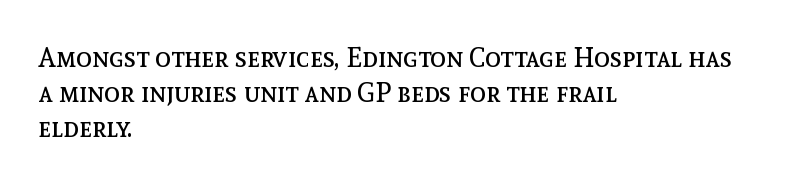
This sample keeps an unexceptional amount of space between lines. Characters remain perfectly vertical along every line. The gap between lines stays unmarked. Is this a heavy cut? Hardly; it is regular or lighter.
